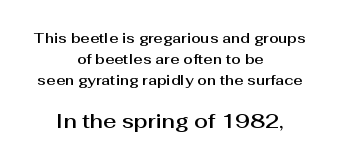
{"italic": "no", "underline": "no", "align": "center", "line_spacing": "normal", "line_spacing_ratio": 1.49, "letter_spacing": "normal", "letter_spacing_em": 0.0, "larger_block": "second", "size_ratio": 1.43, "glyph_px": 20}
